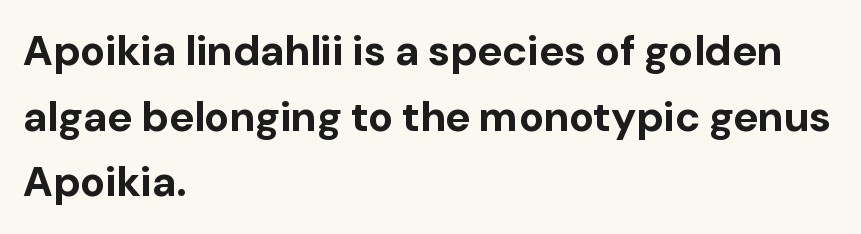
{"serif": "no", "italic": "no", "bold": "yes", "weight": "bold", "width": "normal", "stroke_contrast": "low", "x_height": "medium", "monospaced": "no", "underline": "no", "align": "left", "line_spacing": "normal", "line_spacing_ratio": 1.56, "letter_spacing": "normal", "letter_spacing_em": 0.0, "glyph_px": 42}
